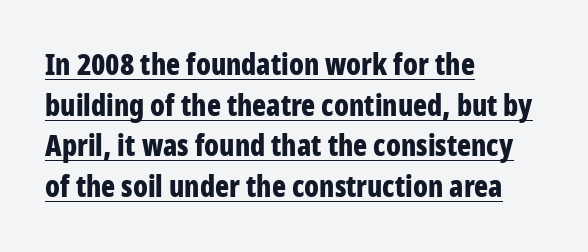
This is roman type, the default non-slanted kind. Character widths vary here, with narrow letters taking less room than wide ones. Glyph-to-glyph distance matches everyday printed text. In terms of weight, the rendering is a true, heavy bold.
